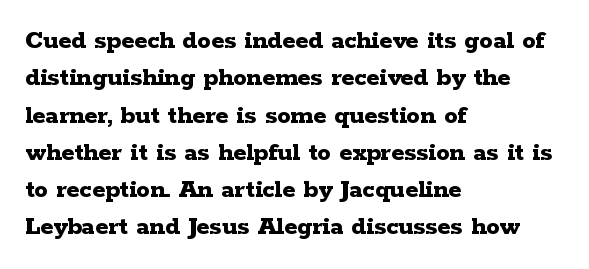
{"italic": "no", "bold": "yes", "underline": "no", "align": "left", "line_spacing": "normal", "line_spacing_ratio": 1.38, "letter_spacing": "normal", "letter_spacing_em": 0.0, "glyph_px": 27}
